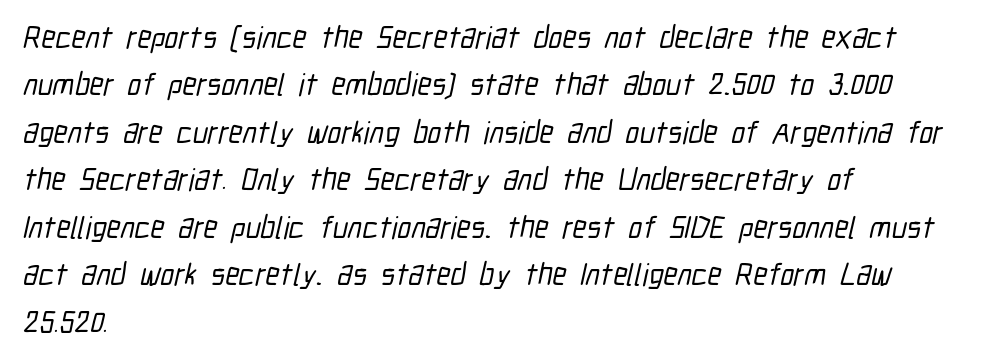
{"serif": "no", "width": "condensed", "stroke_contrast": "low", "x_height": "medium", "monospaced": "no", "underline": "no", "align": "left", "line_spacing": "normal", "line_spacing_ratio": 1.53, "letter_spacing": "normal", "letter_spacing_em": 0.0, "glyph_px": 31}
